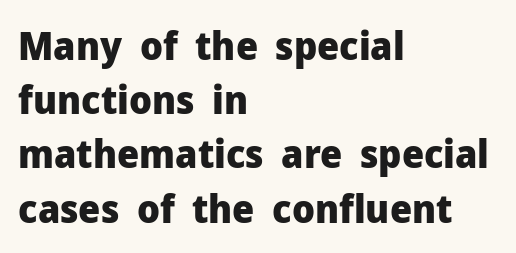
The image shows 39 px heavy sans-serif type, upright; set left-aligned, normal line spacing (1.39x), normal letter spacing, not underlined; low stroke contrast and a medium x-height.
